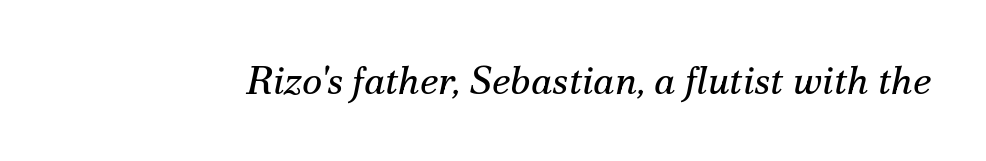
{"serif": "yes", "italic": "yes", "lean": "right", "slant_degrees": 12, "bold": "no", "weight": "regular", "width": "normal", "stroke_contrast": "medium", "x_height": "small", "monospaced": "no", "underline": "no", "letter_spacing": "normal", "letter_spacing_em": 0.0, "glyph_px": 39}
